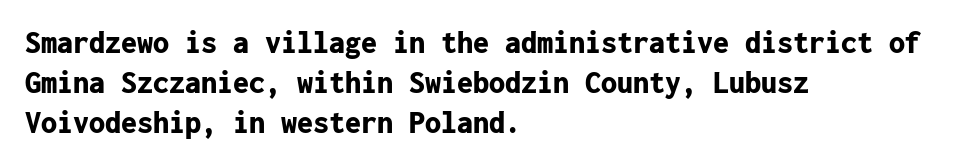
{"serif": "no", "italic": "no", "bold": "yes", "weight": "bold", "width": "normal", "stroke_contrast": "low", "x_height": "medium", "monospaced": "yes", "underline": "no", "align": "left", "line_spacing": "normal", "line_spacing_ratio": 1.25, "letter_spacing": "normal", "letter_spacing_em": 0.0, "glyph_px": 32}
